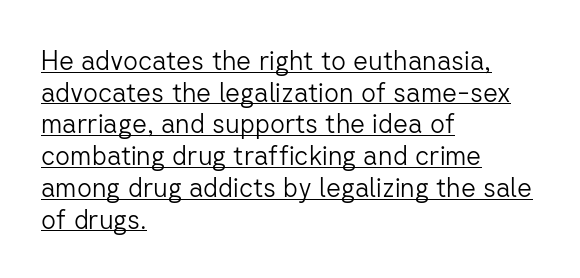
{"italic": "no", "bold": "no", "underline": "yes", "align": "left", "line_spacing_ratio": 1.22, "letter_spacing": "normal", "letter_spacing_em": 0.0, "glyph_px": 26}
